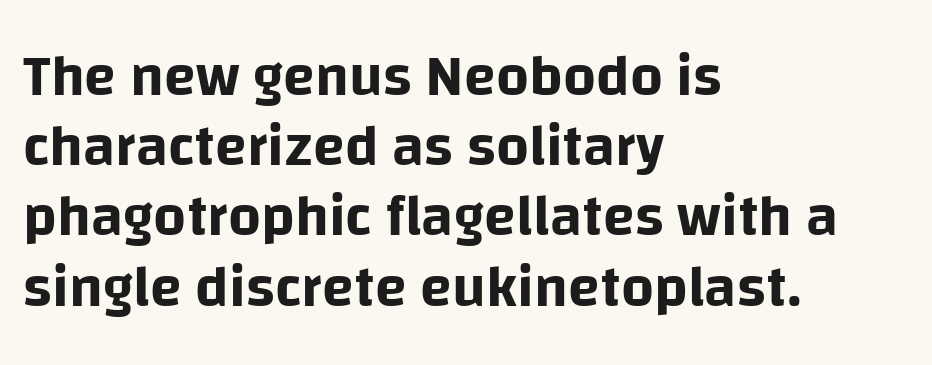
The image shows 58 px sans-serif type, upright; set left-aligned, line spacing 1.21x, normal letter spacing, not underlined; low stroke contrast and a large x-height.
